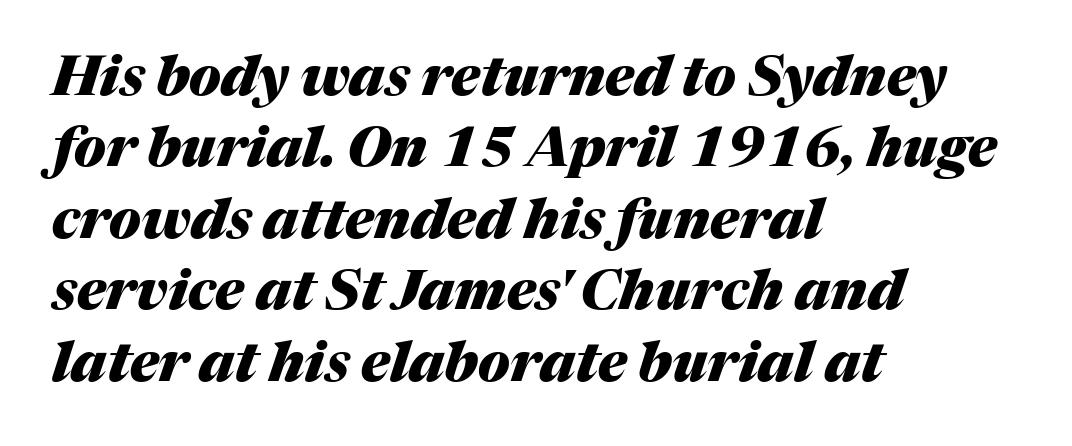
The image shows 55 px heavy type, italic (leaning right); set left-aligned, normal line spacing (1.3x), normal letter spacing, not underlined; medium stroke contrast and a medium x-height.
